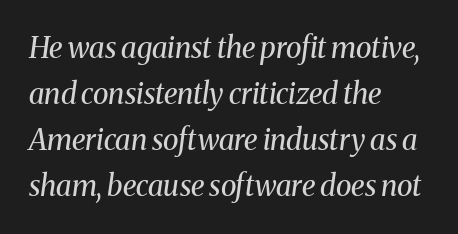
The image shows 29 px regular-weight serif type, italic (leaning right); set left-aligned, normal line spacing (1.59x), normal letter spacing, not underlined; medium stroke contrast and a medium x-height.
